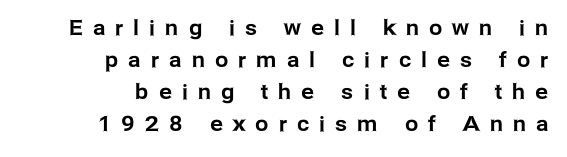
This sample uses an upright cut, with every glyph sitting square on the baseline. Horizontally, the lines are justified to the trailing edge only. The gaps between neighbouring characters are conspicuously large. Honestly, the row spacing looks completely unremarkable. Bare-footed words on every line.
